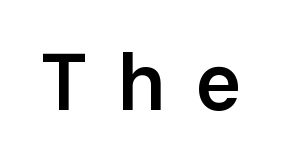
Q: Is the text bold? A: Semi-bold.
Q: Is the text italic (slanted)? A: No, it is upright.
Q: Is the typeface a serif or a sans-serif typeface? A: Sans-serif.
Q: Is the text underlined? A: No.
Q: Is the spacing between letters normal or unusually wide? A: Unusually wide.
Q: Width (condensed, normal, or wide)? A: Normal.
Q: Stroke contrast? A: Low.
Q: x-height? A: Medium.
Q: Monospaced? A: No.
